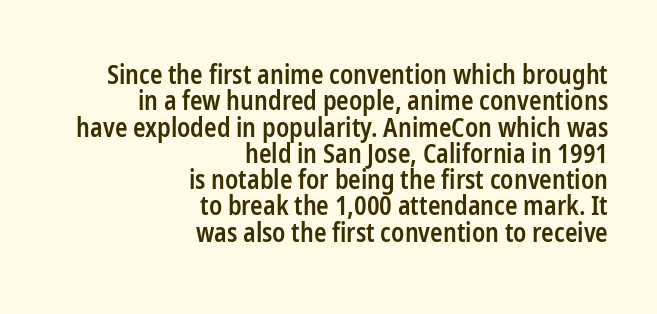
{"italic": "no", "bold": "semi", "underline": "no", "align": "right", "line_spacing": "tight", "line_spacing_ratio": 1.01, "letter_spacing": "normal", "letter_spacing_em": 0.0, "glyph_px": 26}
